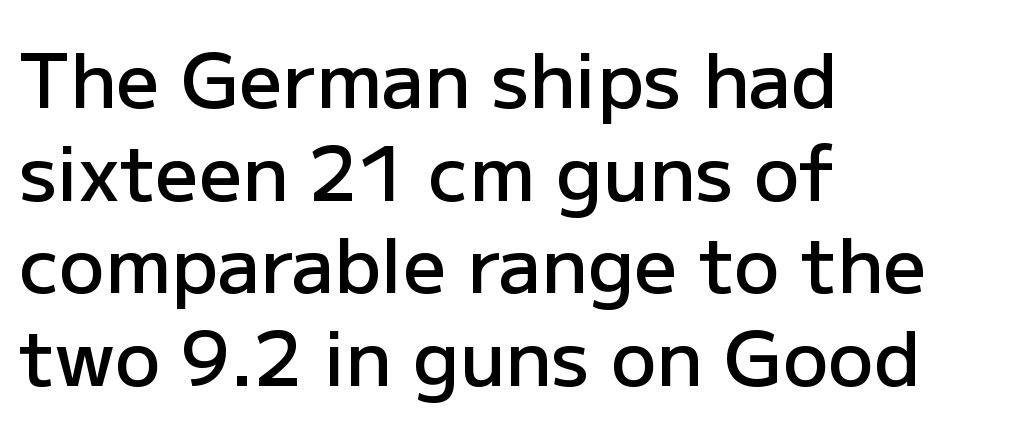
{"serif": "no", "italic": "no", "bold": "semi", "weight": "semibold", "width": "normal", "stroke_contrast": "low", "x_height": "medium", "monospaced": "no", "underline": "no", "align": "left", "line_spacing_ratio": 1.22, "letter_spacing": "normal", "letter_spacing_em": 0.0, "glyph_px": 76}
